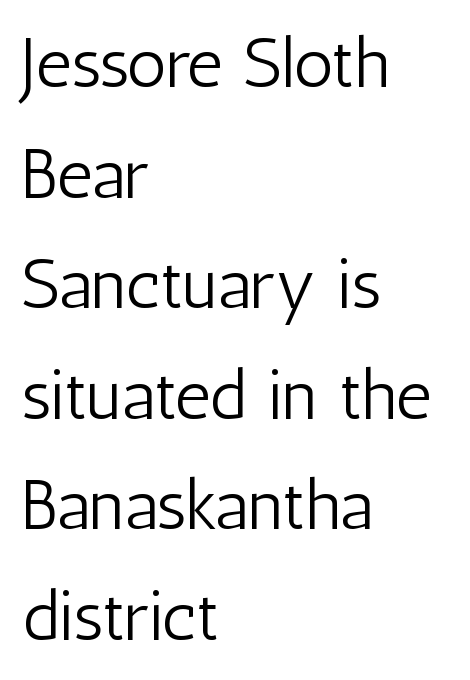
The image shows 70 px light, condensed sans-serif type, upright; set left-aligned, normal line spacing (1.58x), normal letter spacing, not underlined; low stroke contrast and a medium x-height.
